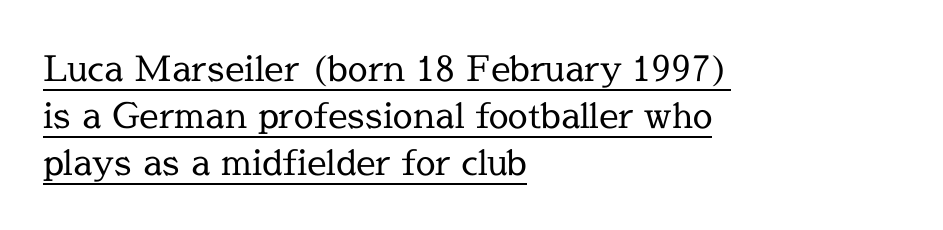
{"serif": "yes", "italic": "no", "bold": "no", "weight": "regular", "width": "normal", "x_height": "medium", "monospaced": "no", "underline": "yes", "align": "left", "line_spacing": "normal", "line_spacing_ratio": 1.34, "letter_spacing": "normal", "letter_spacing_em": 0.0, "glyph_px": 35}
